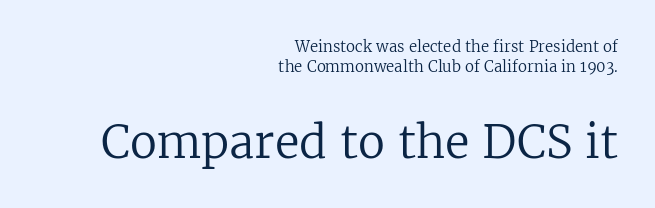
{"serif": "yes", "italic": "no", "bold": "no", "weight": "regular", "width": "normal", "stroke_contrast": "low", "x_height": "medium", "monospaced": "no", "underline": "no", "align": "right", "line_spacing": "normal", "line_spacing_ratio": 1.33, "letter_spacing": "normal", "letter_spacing_em": 0.0, "larger_block": "second", "size_ratio": 3.0, "glyph_px": 45}
